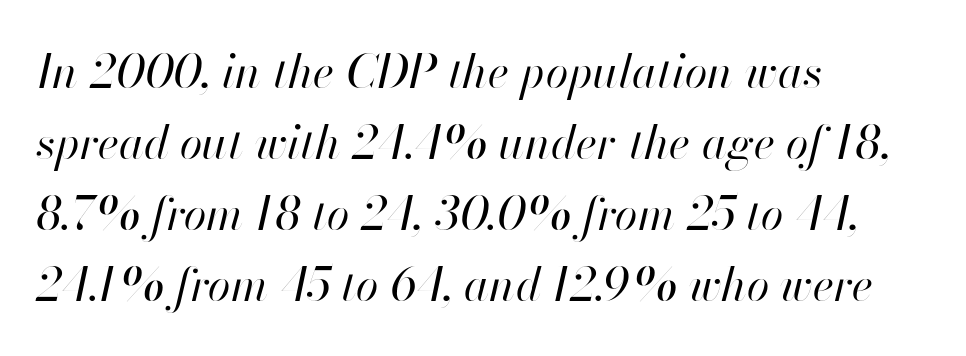
The image shows 46 px regular-weight type, italic (leaning right); set left-aligned, normal line spacing (1.54x), normal letter spacing, not underlined; high stroke contrast and a small x-height.
